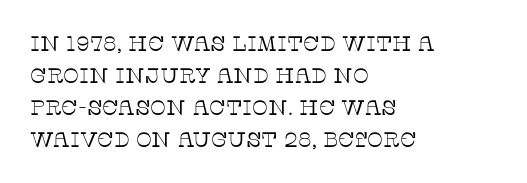
Q: Is the text bold? A: No.
Q: Is the text italic (slanted)? A: No, it is upright.
Q: Is the text underlined? A: No.
Q: How is the paragraph aligned? A: Left-aligned.
Q: Is the spacing between letters normal or unusually wide? A: Normal.
Q: Is the spacing between lines tight, normal or loose? A: Normal.
